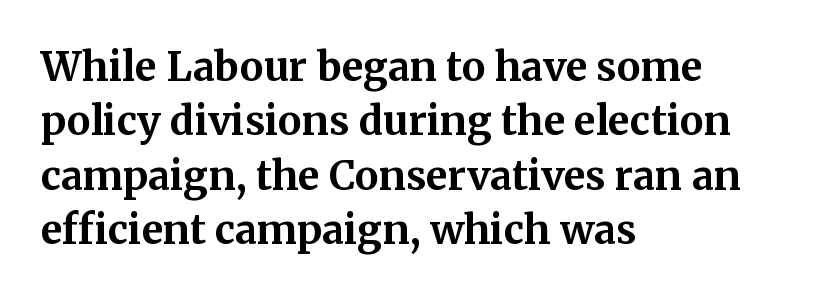
Students, this is bold: see how much ink each stroke carries. Note the varied advance widths — an 'i' is clearly narrower than an 'm'. Bare-footed words on every line. The axis of the letterforms is exactly vertical.
